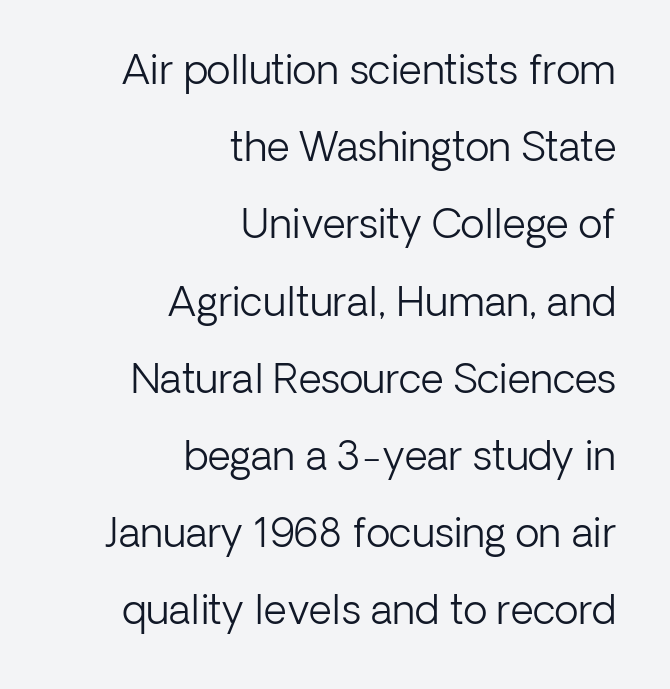
The passage shown has conventional tracking throughout. This sample uses an upright cut, with every glyph sitting square on the baseline. Note: no serifs on the glyphs. Do the characters align in a grid? No, the font is proportional.
